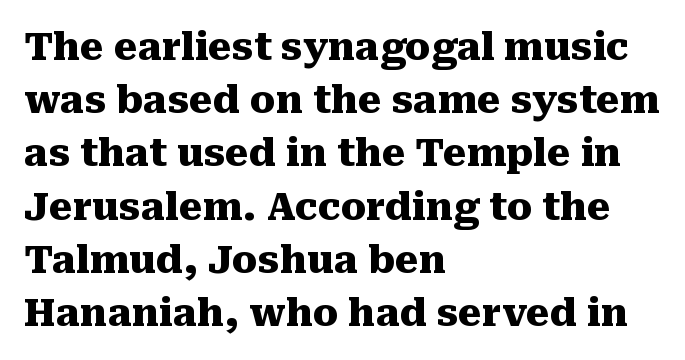
Q: Is the text bold? A: Yes.
Q: Is the text italic (slanted)? A: No, it is upright.
Q: Is the typeface a serif or a sans-serif typeface? A: Serif.
Q: Is the text underlined? A: No.
Q: How is the paragraph aligned? A: Left-aligned.
Q: Is the spacing between letters normal or unusually wide? A: Normal.
Q: Is the spacing between lines tight, normal or loose? A: Normal.
Q: Width (condensed, normal, or wide)? A: Normal.
Q: Stroke contrast? A: Medium.
Q: x-height? A: Medium.
Q: Monospaced? A: No.
